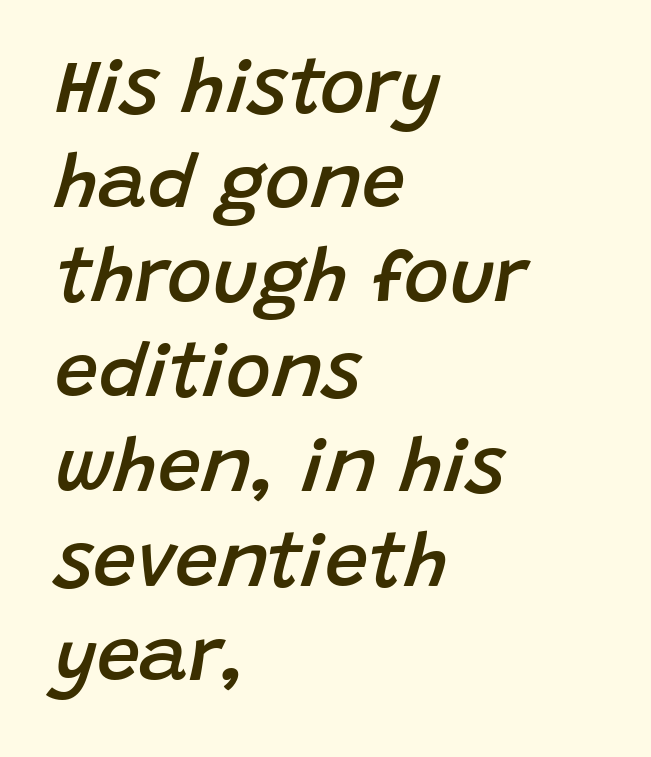
{"italic": "yes", "lean": "right", "slant_degrees": 15, "bold": "semi", "weight": "semibold", "width": "normal", "stroke_contrast": "low", "x_height": "large", "monospaced": "no", "underline": "no", "align": "left", "line_spacing_ratio": 1.23, "letter_spacing": "normal", "letter_spacing_em": 0.0, "glyph_px": 77}
